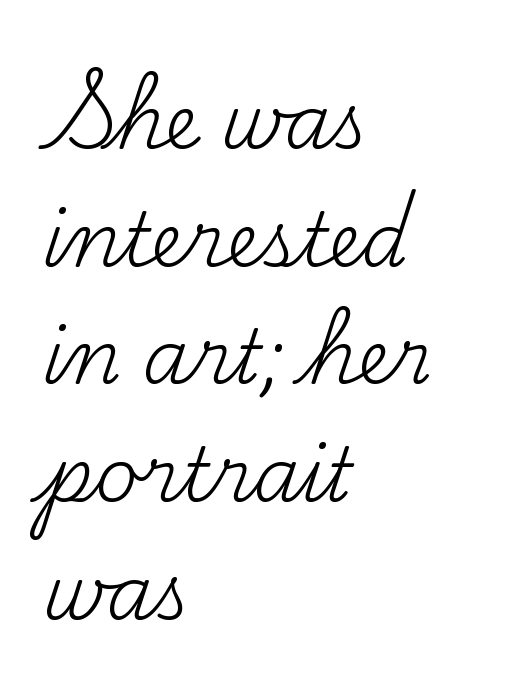
Q: Is the text bold? A: No.
Q: Is the text italic (slanted)? A: Yes.
Q: Is the typeface a serif or a sans-serif typeface? A: Serif.
Q: Is the text underlined? A: No.
Q: How is the paragraph aligned? A: Left-aligned.
Q: Is the spacing between letters normal or unusually wide? A: Normal.
Q: Is the spacing between lines tight, normal or loose? A: Normal.
Q: Width (condensed, normal, or wide)? A: Normal.
Q: Stroke contrast? A: Medium.
Q: x-height? A: Small.
Q: Monospaced? A: No.
